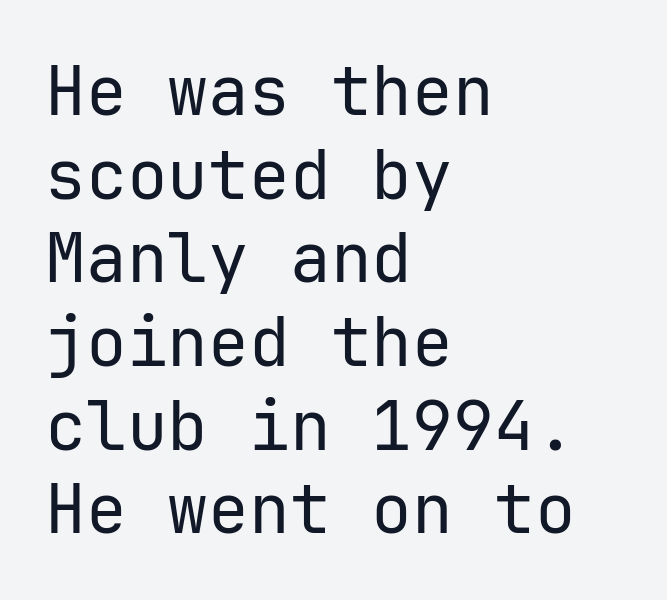
The image shows 68 px regular-weight sans-serif type, upright, monospaced; set left-aligned, line spacing 1.23x, normal letter spacing, not underlined; low stroke contrast and a medium x-height.
